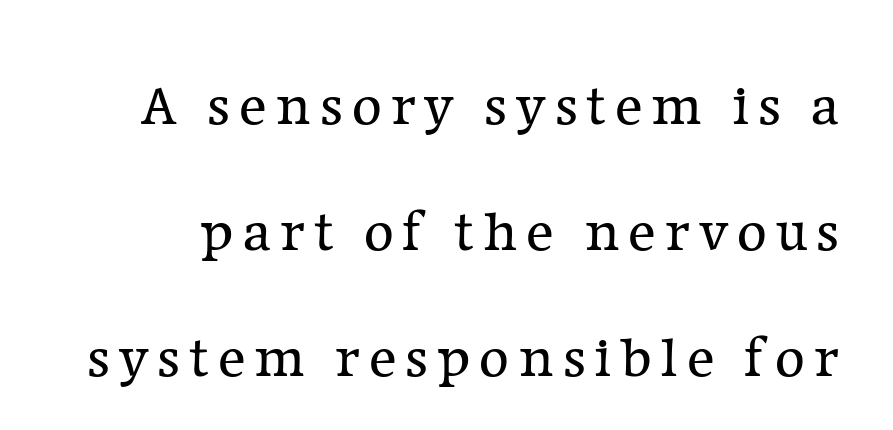
{"serif": "yes", "italic": "no", "bold": "no", "weight": "regular", "width": "normal", "stroke_contrast": "low", "x_height": "medium", "monospaced": "no", "underline": "no", "line_spacing": "loose", "line_spacing_ratio": 2.17, "glyph_px": 58}
